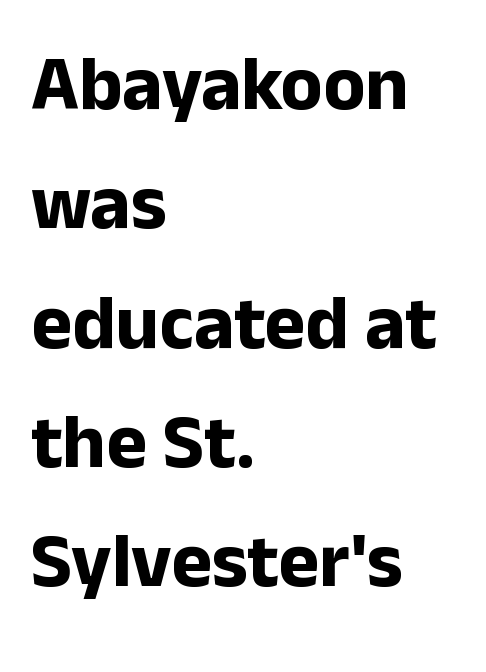
Rows of type keep a routine distance in the vertical direction. The specimen omits any rule beneath the text block's lines. In terms of letterspacing, this is plain default setting. These lines are rendered in a variable-pitch font. This is sans-serif lettering, the kind often seen on screens and signage.
